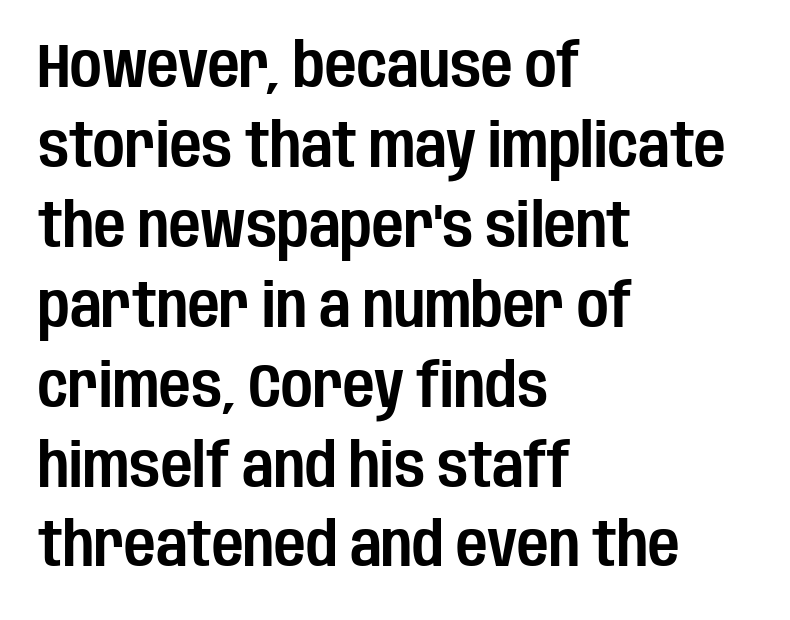
{"serif": "no", "italic": "no", "width": "condensed", "stroke_contrast": "low", "x_height": "large", "monospaced": "no", "underline": "no", "align": "left", "line_spacing": "normal", "line_spacing_ratio": 1.31, "letter_spacing": "normal", "letter_spacing_em": 0.0, "glyph_px": 61}
